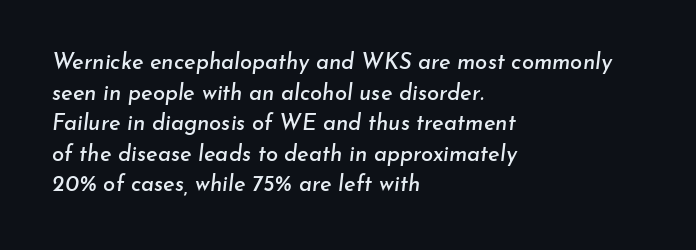
The string is rendered with underlining switched off. Is the type slanted? Yes — the strokes lean at a clear angle. Caption: multi-line text, flush left, ragged right. How would I describe the line gaps? Plain and ordinary.
